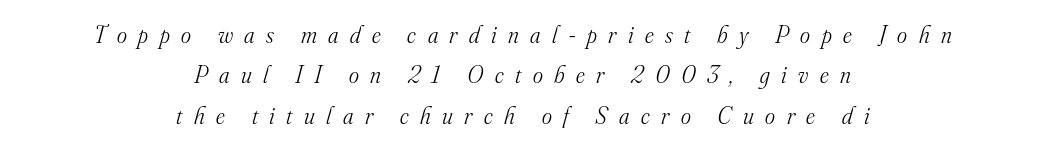
Is the stroke heavy? The answer is a plain regular-or-lighter. The typesetter chose a symmetrical, centered arrangement here. Rendered with sloped, italic letterforms. Words appear elongated and porous because spacing is wide. This rendering features lettering with no underline.
